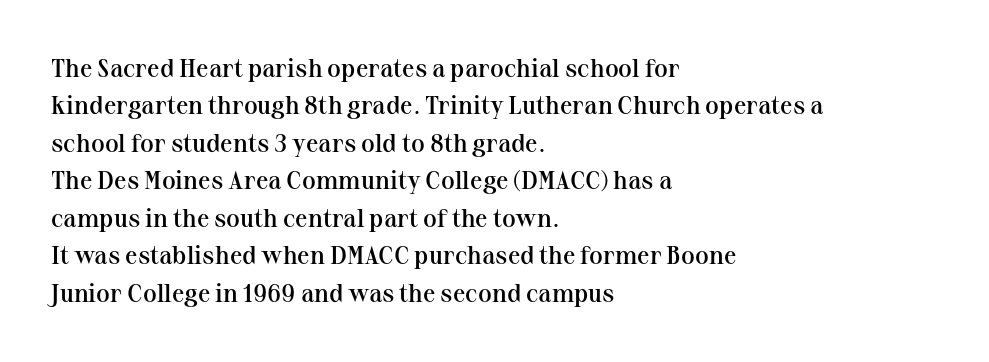
Standard letterfit; no display-style spreading of the glyphs. A bare baseline throughout the passage. Baseline-to-baseline distance is the conventional proportion of letter height. The axis of the letterforms is exactly vertical. The passage shown is semibold, sitting just below true bold. The lines are quadded left.
